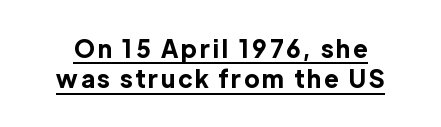
The image shows 24 px bold type, upright; set normal line spacing (1.27x), underlined.
